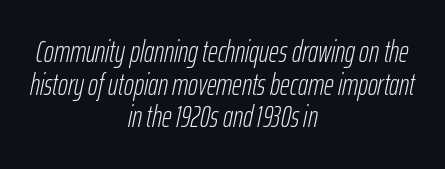
Is there much room between lines? No — they nearly touch. The typesetter chose a symmetrical, centered arrangement here. The weight would be labelled regular, book, light, or lighter still. Looks like regular typesetting: each glyph gets only the width it needs. Nobody touched the tracking dial on this one. The passage shown is not underscored anywhere.
